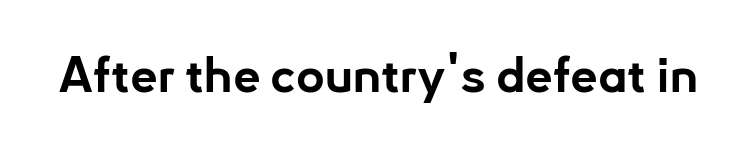
The specimen omits any rule beneath the text block's lines. Caption: bold face, heavy strokes. Type style note: lacks serifs. Every stem runs plumb, perpendicular to the baseline.
